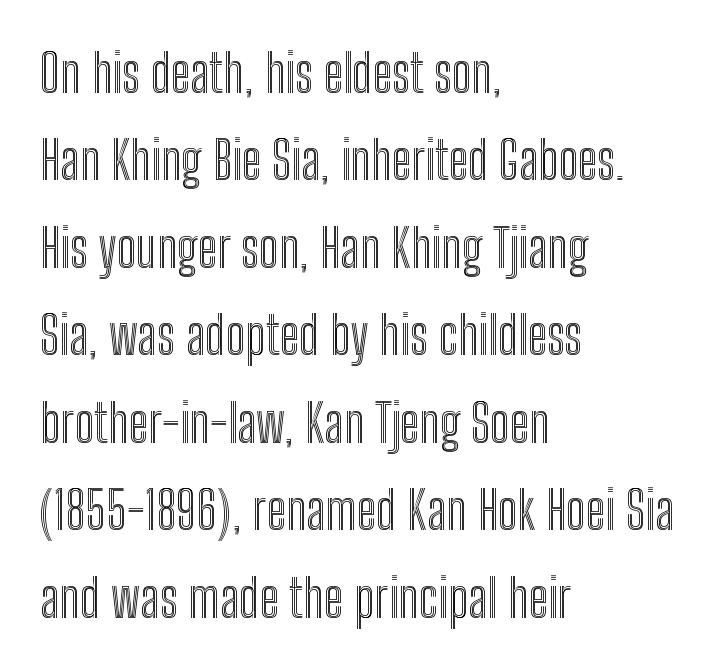
The image shows 53 px condensed type, upright; set left-aligned, normal line spacing (1.65x), normal letter spacing, not underlined; a medium x-height.
